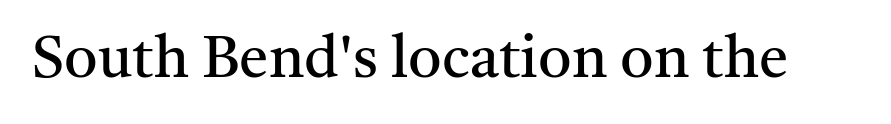
{"serif": "yes", "italic": "no", "bold": "no", "weight": "regular", "width": "normal", "stroke_contrast": "medium", "x_height": "medium", "monospaced": "no", "underline": "no", "letter_spacing": "normal", "letter_spacing_em": 0.0, "glyph_px": 59}
